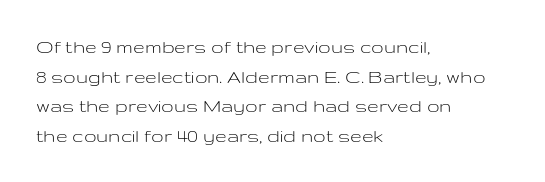
{"italic": "no", "bold": "no", "underline": "no", "align": "left", "line_spacing": "normal", "line_spacing_ratio": 1.41, "letter_spacing": "normal", "letter_spacing_em": 0.0, "glyph_px": 21}
